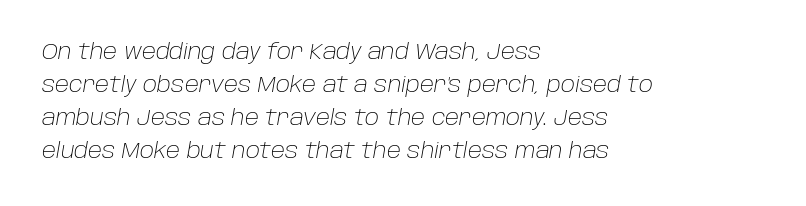
Baseline-to-baseline distance is the conventional proportion of letter height. The horizontal fit of the characters is conventional and even. Each row of text sits above clean, open space. The rendering anchors every line to the left-hand side.
